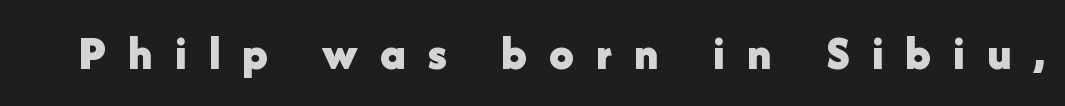
{"serif": "no", "italic": "no", "bold": "yes", "weight": "bold", "width": "normal", "stroke_contrast": "low", "x_height": "medium", "monospaced": "no", "underline": "no", "letter_spacing": "wide", "letter_spacing_em": 0.45, "glyph_px": 49}
